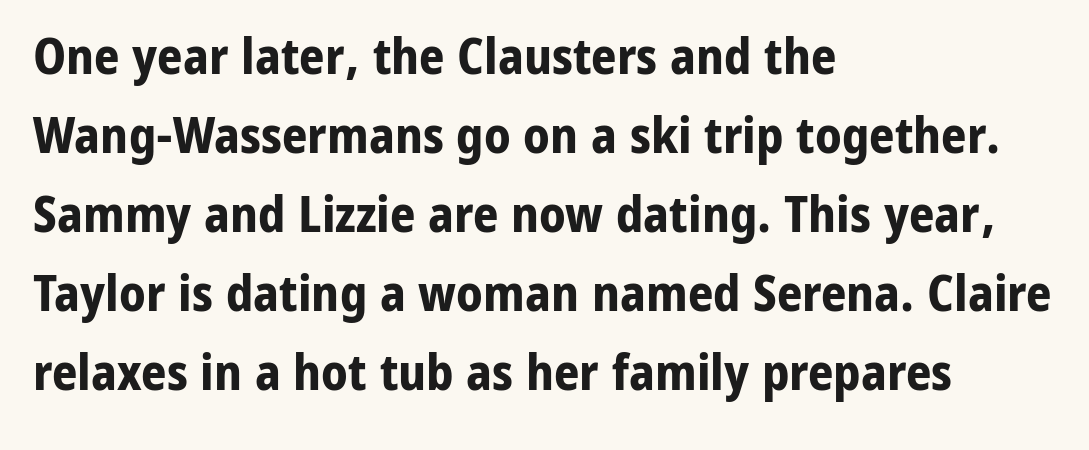
The image shows 50 px bold sans-serif type, upright; set left-aligned, normal line spacing (1.58x), normal letter spacing, not underlined; low stroke contrast and a medium x-height.
